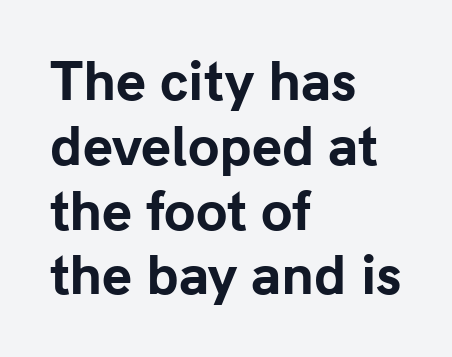
Spacing verdict: proportional, widths tailored to each character. Letters rest on an invisible, unmarked baseline. This sample is left-justified, so line endings fall wherever the words run out. Horizontal bands of white between lines are of average thickness. Unlike italic type, these characters show no tilt at all.
